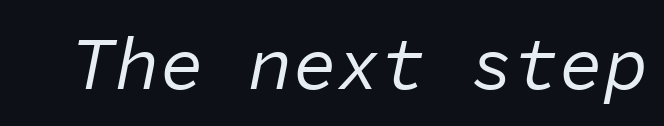
Compared with typical body copy, the letter spacing here is the same. Plain, unruled lines of type. Do the characters align in a grid? Yes, the font is monospaced. The face used here has a pronounced slope to its letters. The letters look calm and open, with moderate or lighter stems.
